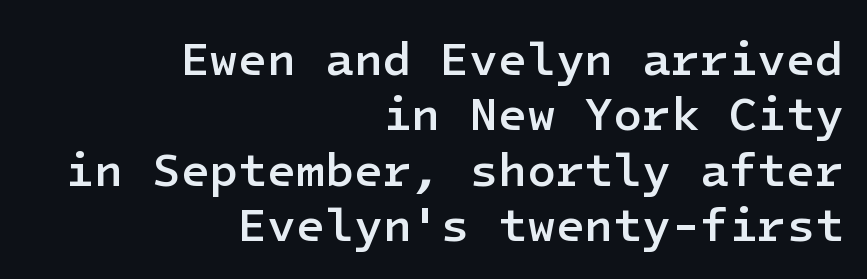
The image shows 47 px semibold sans-serif type, upright; set right-aligned, line spacing 1.18x, normal letter spacing, not underlined; low stroke contrast and a medium x-height.
